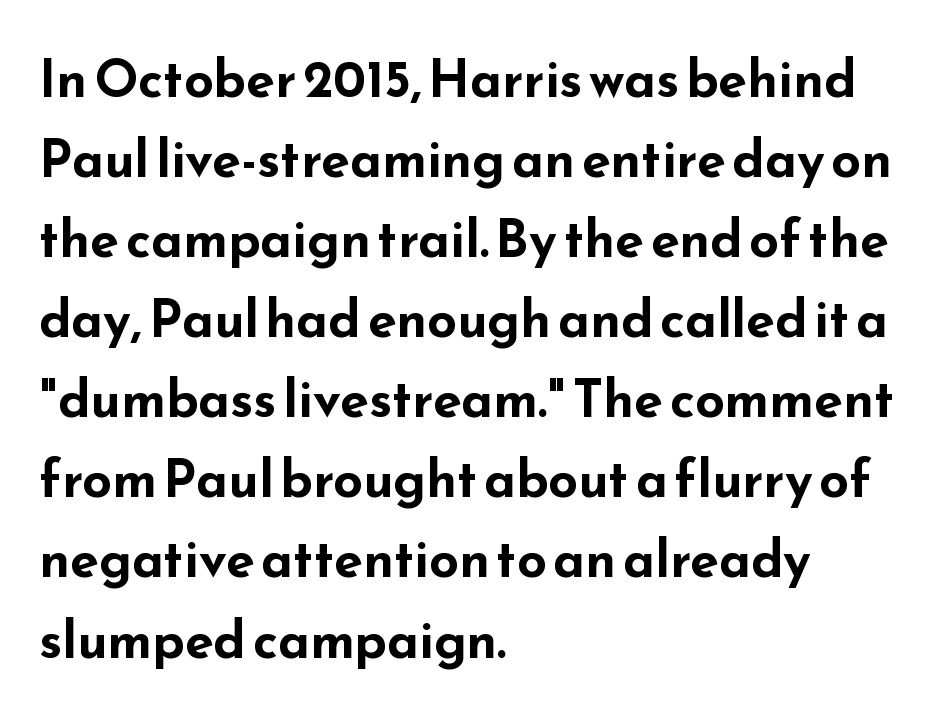
The image shows 52 px bold, wide sans-serif type, upright; set left-aligned, normal line spacing (1.54x), normal letter spacing, not underlined; low stroke contrast and a small x-height.
